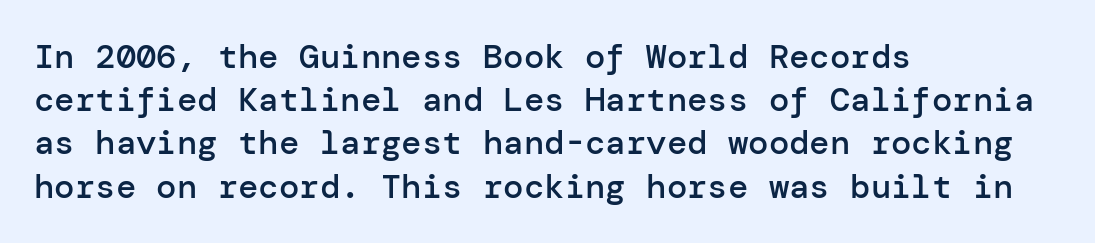
Q: Is the text bold? A: Semi-bold.
Q: Is the text italic (slanted)? A: No, it is upright.
Q: Is the typeface a serif or a sans-serif typeface? A: Sans-serif.
Q: Is the text underlined? A: No.
Q: How is the paragraph aligned? A: Left-aligned.
Q: Is the spacing between letters normal or unusually wide? A: Normal.
Q: Is the spacing between lines tight, normal or loose? A: Normal.
Q: Width (condensed, normal, or wide)? A: Normal.
Q: Stroke contrast? A: Low.
Q: x-height? A: Medium.
